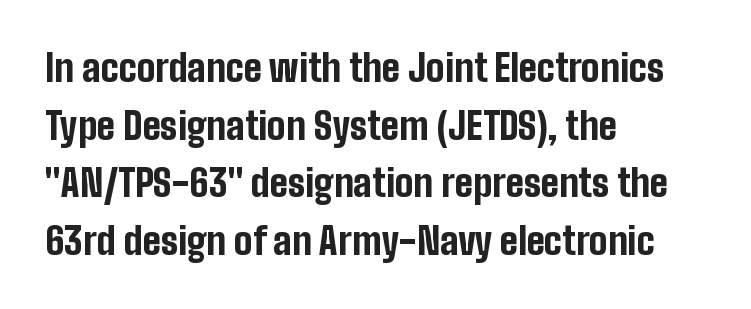
Q: Is the text bold? A: Yes.
Q: Is the text italic (slanted)? A: No, it is upright.
Q: Is the typeface a serif or a sans-serif typeface? A: Sans-serif.
Q: Is the text underlined? A: No.
Q: How is the paragraph aligned? A: Left-aligned.
Q: Is the spacing between letters normal or unusually wide? A: Normal.
Q: Is the spacing between lines tight, normal or loose? A: Normal.
Q: Width (condensed, normal, or wide)? A: Condensed.
Q: Stroke contrast? A: Low.
Q: x-height? A: Medium.
Q: Monospaced? A: No.
